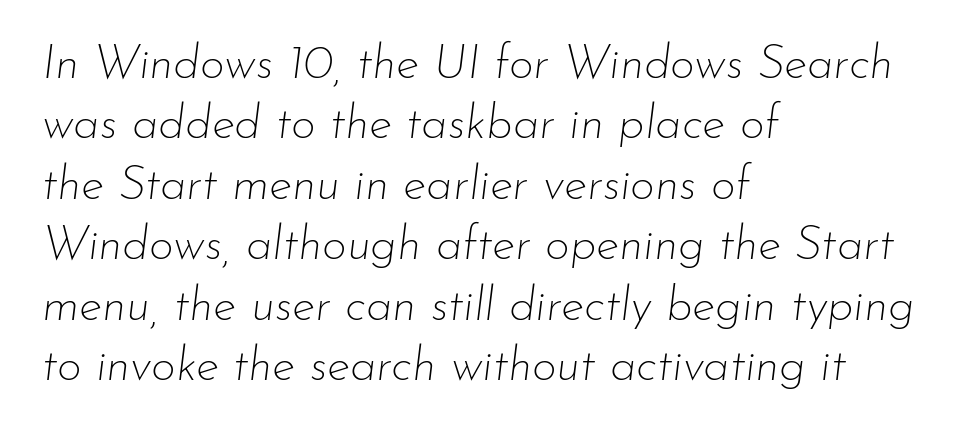
The image shows 48 px thin type, italic (leaning right); set left-aligned, normal line spacing (1.26x), normal letter spacing, not underlined; low stroke contrast and a small x-height.
